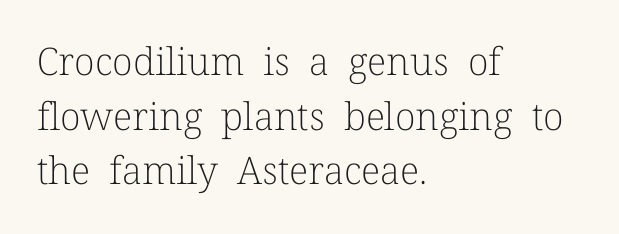
Q: Is the text bold? A: No.
Q: Is the text italic (slanted)? A: No, it is upright.
Q: Is the typeface a serif or a sans-serif typeface? A: Serif.
Q: Is the text underlined? A: No.
Q: How is the paragraph aligned? A: Left-aligned.
Q: Is the spacing between letters normal or unusually wide? A: Normal.
Q: Is the spacing between lines tight, normal or loose? A: Normal.
Q: Width (condensed, normal, or wide)? A: Normal.
Q: Stroke contrast? A: Low.
Q: x-height? A: Medium.
Q: Monospaced? A: No.
